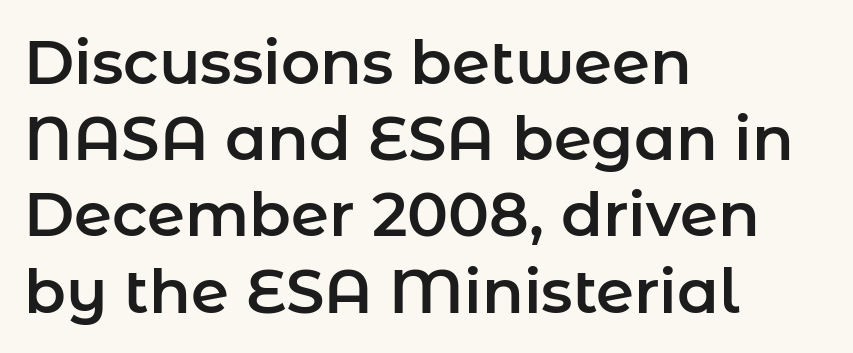
Q: Is the text italic (slanted)? A: No, it is upright.
Q: Is the typeface a serif or a sans-serif typeface? A: Sans-serif.
Q: Is the text underlined? A: No.
Q: How is the paragraph aligned? A: Left-aligned.
Q: Is the spacing between letters normal or unusually wide? A: Normal.
Q: Is the spacing between lines tight, normal or loose? A: Normal.
Q: Width (condensed, normal, or wide)? A: Normal.
Q: Stroke contrast? A: Low.
Q: x-height? A: Medium.
Q: Monospaced? A: No.
